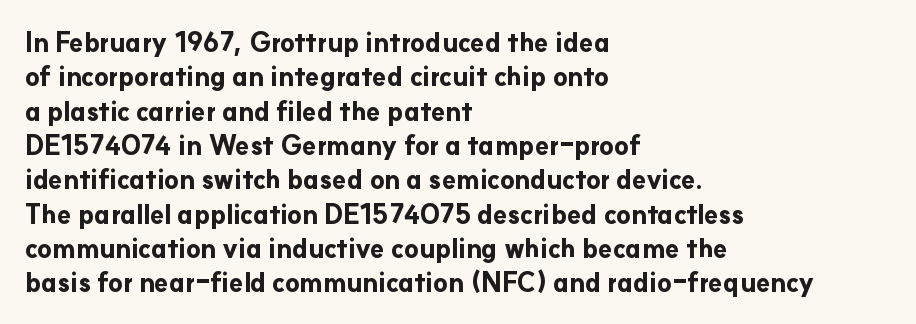
Q: Is the text bold? A: Yes.
Q: Is the text italic (slanted)? A: No, it is upright.
Q: Is the text underlined? A: No.
Q: How is the paragraph aligned? A: Left-aligned.
Q: Is the spacing between letters normal or unusually wide? A: Normal.
Q: Is the spacing between lines tight, normal or loose? A: Normal.
